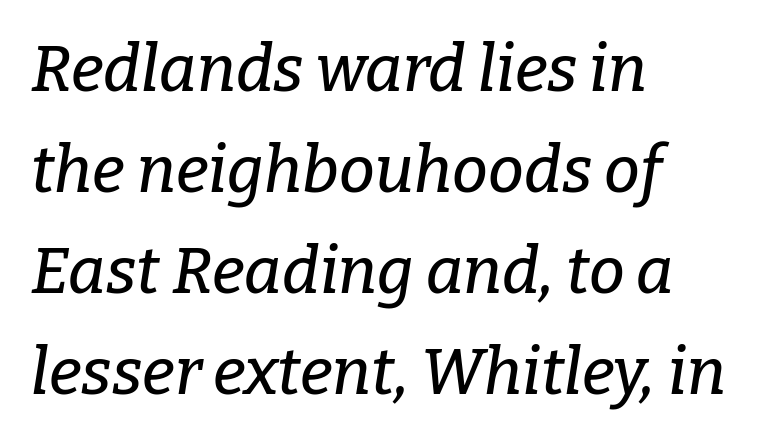
Q: Is the text italic (slanted)? A: Yes, it leans right by about 9 degrees.
Q: Is the typeface a serif or a sans-serif typeface? A: Serif.
Q: Is the text underlined? A: No.
Q: How is the paragraph aligned? A: Left-aligned.
Q: Is the spacing between letters normal or unusually wide? A: Normal.
Q: Is the spacing between lines tight, normal or loose? A: Normal.
Q: Width (condensed, normal, or wide)? A: Normal.
Q: Stroke contrast? A: Low.
Q: x-height? A: Medium.
Q: Monospaced? A: No.
